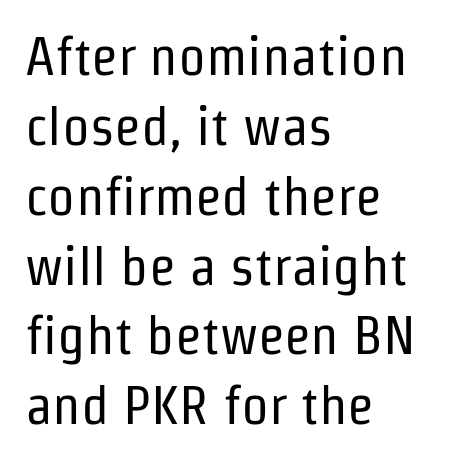
{"serif": "no", "italic": "no", "bold": "no", "weight": "regular", "width": "condensed", "stroke_contrast": "low", "x_height": "medium", "monospaced": "no", "underline": "no", "align": "left", "line_spacing": "normal", "line_spacing_ratio": 1.27, "letter_spacing": "normal", "letter_spacing_em": 0.0, "glyph_px": 55}
